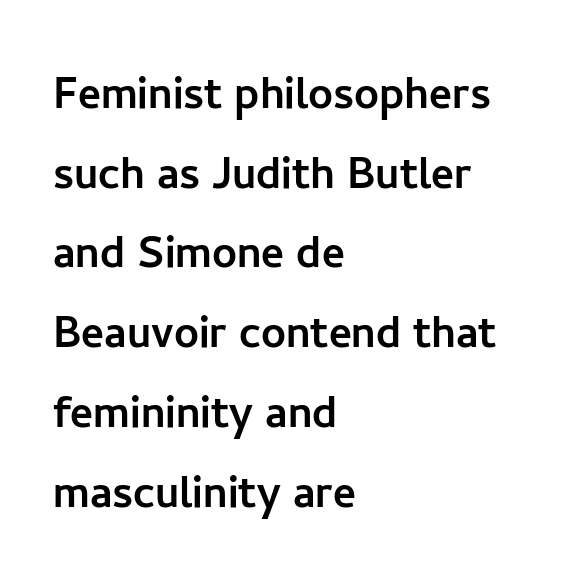
This is roman type, the default non-slanted kind. This sample uses a sans-serif face. The space beneath each line is pristine and unruled. The horizontal fit of the characters is conventional and even.
